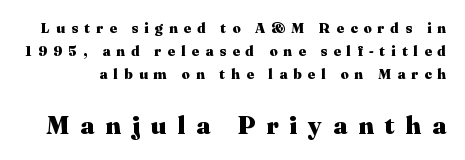
The image shows 25 px bold type, upright; set normal line spacing (1.66x), unusually wide letter spacing (+0.44 em), not underlined; the second (bottom) block is 1.79x larger.
